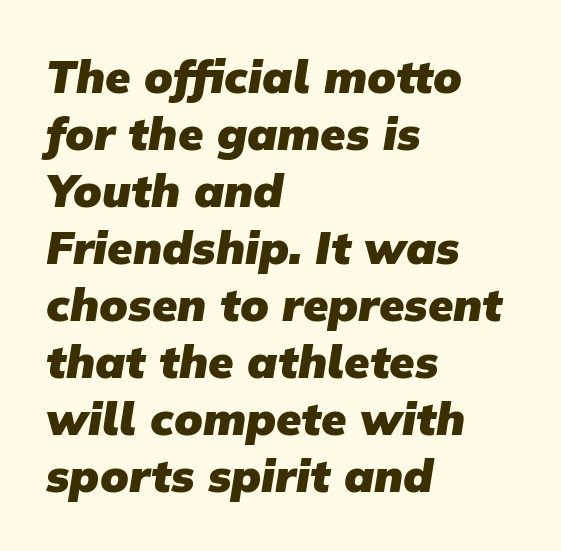
Decoration check: the copy has no underline. Classification — sans serif. This sample has the flowing, uneven cadence of proportional lettering. Horizontal alignment here is leftward, the default for most running prose.
